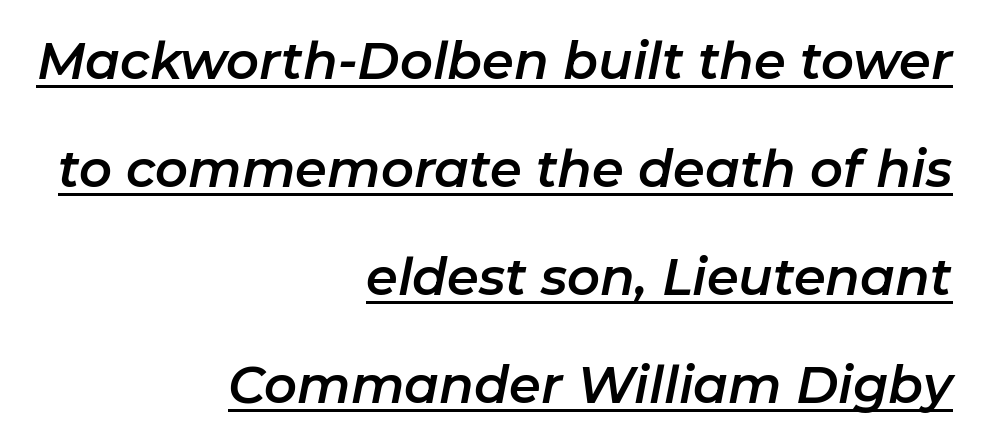
Check the space under the baseline: a stroke is drawn there. When letters slant like this, we call the style italic. The leading is generous, giving the passage an open texture. Line ends are locked; line starts wander.
